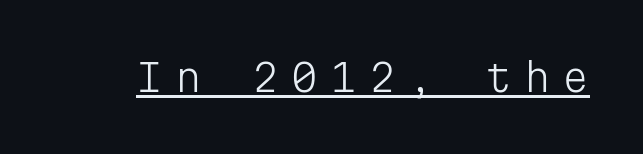
{"serif": "no", "italic": "no", "bold": "no", "weight": "light", "width": "normal", "stroke_contrast": "low", "x_height": "medium", "monospaced": "yes", "underline": "yes", "letter_spacing": "wide", "letter_spacing_em": 0.32, "glyph_px": 38}
